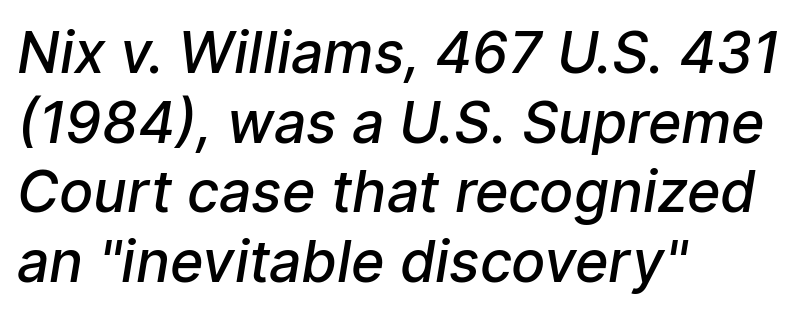
{"serif": "no", "bold": "semi", "weight": "semibold", "width": "normal", "stroke_contrast": "low", "x_height": "medium", "monospaced": "no", "underline": "no", "align": "left", "line_spacing_ratio": 1.22, "letter_spacing": "normal", "letter_spacing_em": 0.0, "glyph_px": 57}
